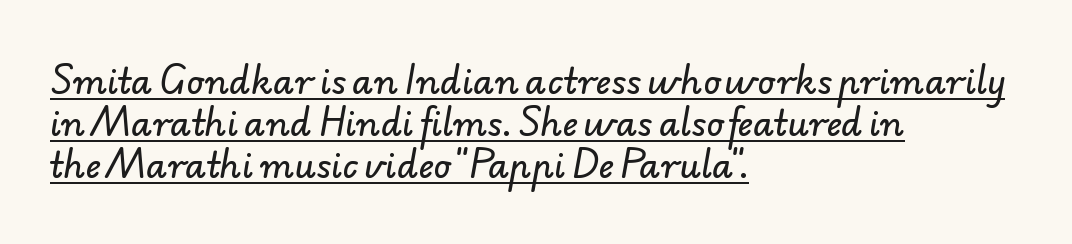
Q: Is the typeface a serif or a sans-serif typeface? A: Sans-serif.
Q: Is the text underlined? A: Yes.
Q: How is the paragraph aligned? A: Left-aligned.
Q: Is the spacing between letters normal or unusually wide? A: Normal.
Q: Width (condensed, normal, or wide)? A: Normal.
Q: Stroke contrast? A: Low.
Q: x-height? A: Small.
Q: Monospaced? A: No.
